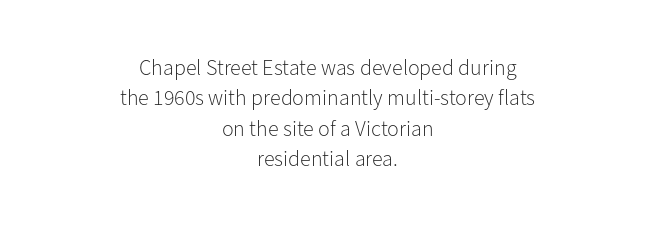
The image shows 22 px text type, upright; set centered, normal line spacing (1.38x), normal letter spacing, not underlined.
